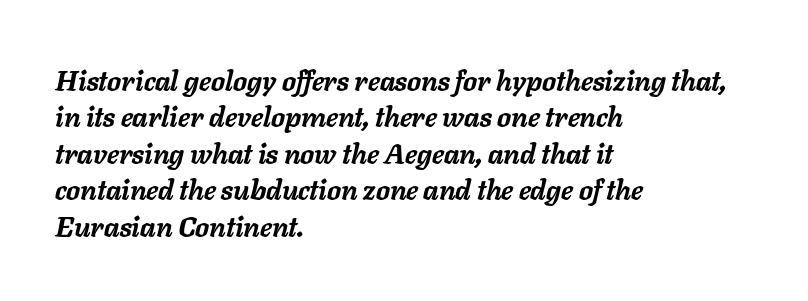
Q: Is the text bold? A: Yes.
Q: Is the text italic (slanted)? A: Yes, it leans right by about 11 degrees.
Q: Is the text underlined? A: No.
Q: How is the paragraph aligned? A: Left-aligned.
Q: Is the spacing between letters normal or unusually wide? A: Normal.
Q: Is the spacing between lines tight, normal or loose? A: Normal.
Q: Width (condensed, normal, or wide)? A: Normal.
Q: Stroke contrast? A: Low.
Q: x-height? A: Medium.
Q: Monospaced? A: No.
